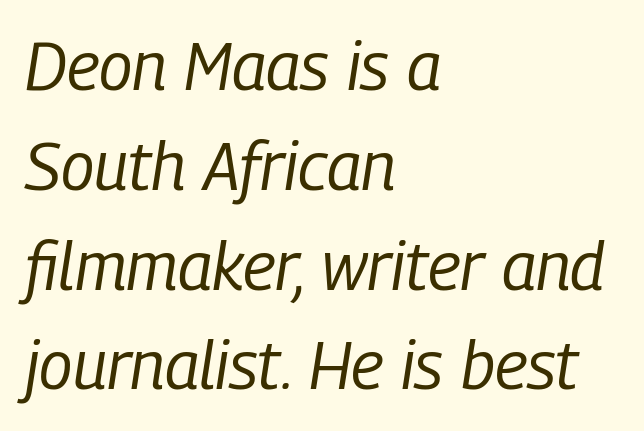
Q: Is the text bold? A: No.
Q: Is the text italic (slanted)? A: Yes, it leans right by about 9 degrees.
Q: Is the text underlined? A: No.
Q: How is the paragraph aligned? A: Left-aligned.
Q: Is the spacing between letters normal or unusually wide? A: Normal.
Q: Is the spacing between lines tight, normal or loose? A: Normal.
Q: Width (condensed, normal, or wide)? A: Condensed.
Q: Stroke contrast? A: Low.
Q: x-height? A: Medium.
Q: Monospaced? A: No.
